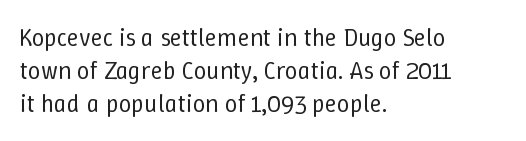
The image shows 25 px text type, upright; set left-aligned, normal line spacing (1.33x), normal letter spacing, not underlined.
